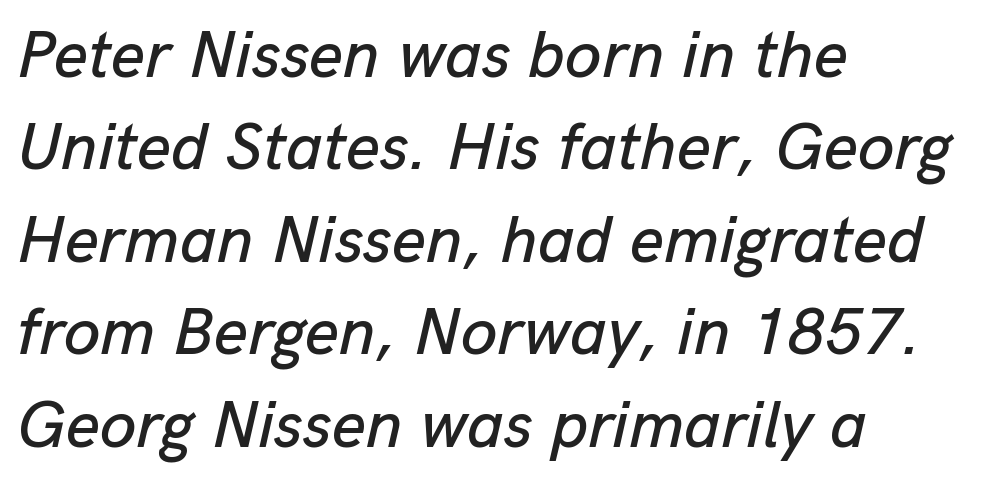
The image shows 66 px text type, italic (leaning right); set left-aligned, normal line spacing (1.4x), normal letter spacing, not underlined; low stroke contrast and a medium x-height.
